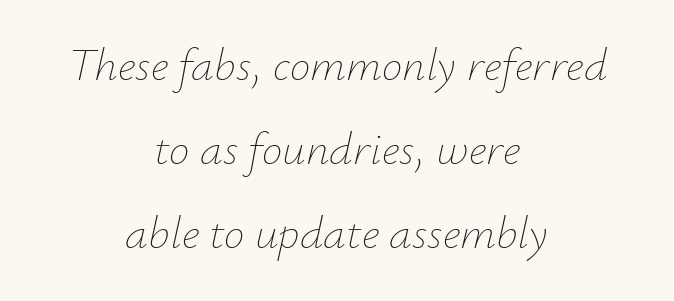
{"italic": "yes", "lean": "right", "slant_degrees": 12, "bold": "no", "weight": "thin", "width": "normal", "stroke_contrast": "low", "x_height": "small", "monospaced": "no", "underline": "no", "align": "center", "line_spacing_ratio": 1.83, "letter_spacing": "normal", "letter_spacing_em": 0.0, "glyph_px": 46}
